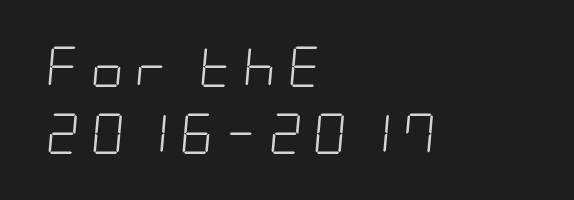
{"italic": "yes", "lean": "right", "slant_degrees": 5, "bold": "no", "weight": "light", "width": "condensed", "stroke_contrast": "low", "x_height": "large", "underline": "no", "align": "left", "line_spacing": "normal", "line_spacing_ratio": 1.63, "letter_spacing": "wide", "letter_spacing_em": 0.27, "glyph_px": 41}
